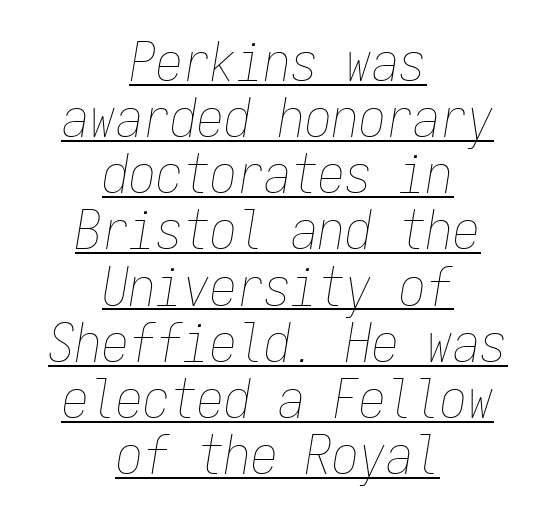
{"italic": "yes", "lean": "right", "slant_degrees": 9, "bold": "no", "weight": "thin", "width": "condensed", "stroke_contrast": "low", "x_height": "medium", "monospaced": "yes", "underline": "yes", "align": "center", "line_spacing": "tight", "line_spacing_ratio": 1.04, "letter_spacing": "normal", "letter_spacing_em": 0.0, "glyph_px": 54}
